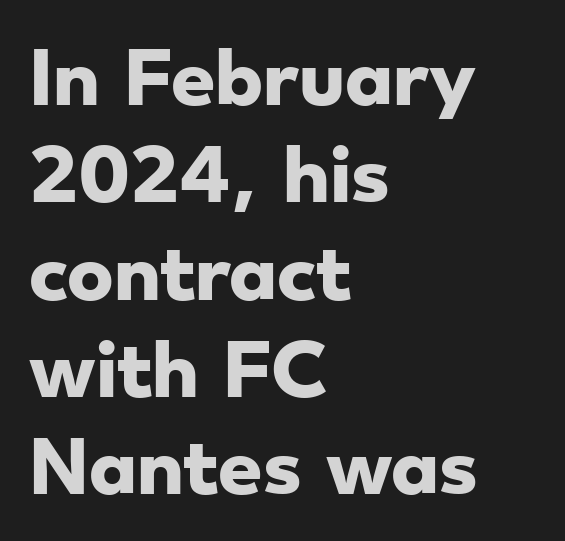
Q: Is the text bold? A: Yes.
Q: Is the typeface a serif or a sans-serif typeface? A: Sans-serif.
Q: Is the text underlined? A: No.
Q: How is the paragraph aligned? A: Left-aligned.
Q: Is the spacing between letters normal or unusually wide? A: Normal.
Q: Is the spacing between lines tight, normal or loose? A: Normal.
Q: Width (condensed, normal, or wide)? A: Wide.
Q: Stroke contrast? A: Low.
Q: x-height? A: Small.
Q: Monospaced? A: No.
